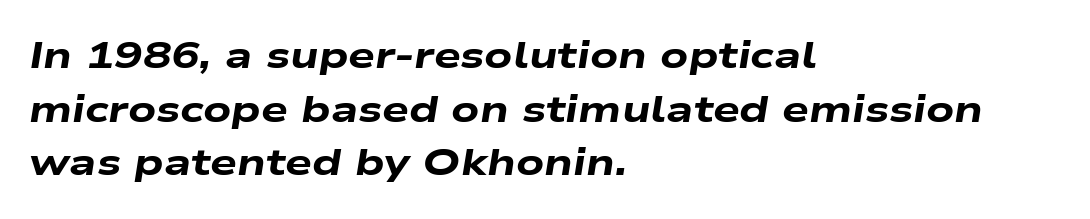
Q: Is the text bold? A: Yes.
Q: Is the text italic (slanted)? A: Yes, it leans right by about 9 degrees.
Q: Is the text underlined? A: No.
Q: How is the paragraph aligned? A: Left-aligned.
Q: Is the spacing between letters normal or unusually wide? A: Normal.
Q: Is the spacing between lines tight, normal or loose? A: Normal.
Q: Width (condensed, normal, or wide)? A: Wide.
Q: Stroke contrast? A: Low.
Q: x-height? A: Medium.
Q: Monospaced? A: No.
